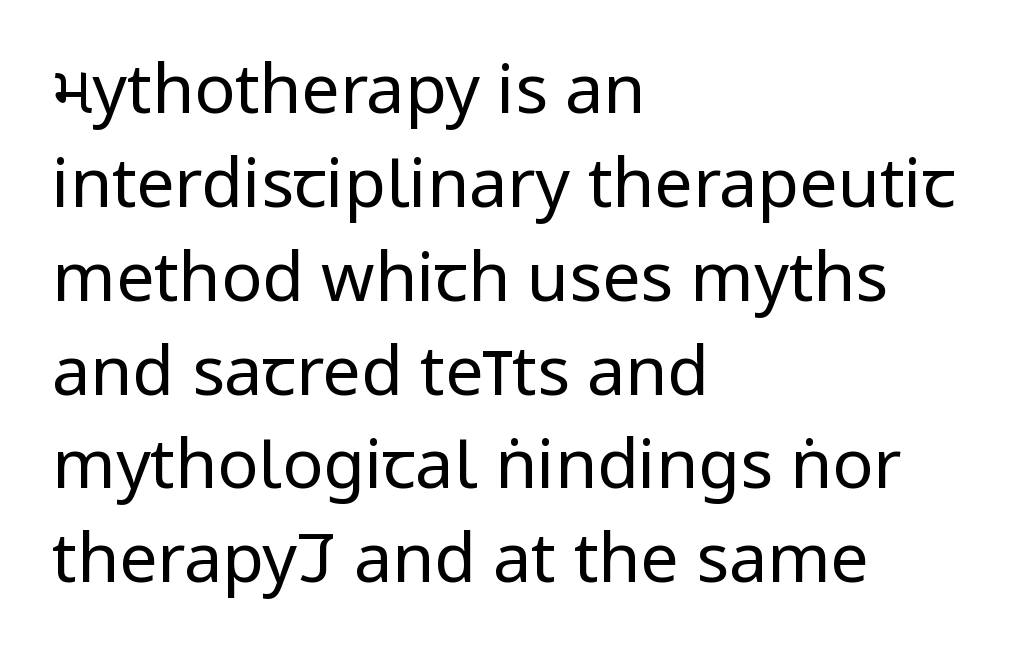
The image shows 68 px regular-weight, condensed sans-serif type, upright; set left-aligned, normal line spacing (1.38x), normal letter spacing, not underlined; low stroke contrast.
